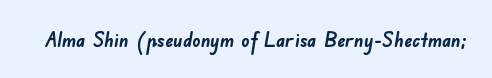
Q: Is the text bold? A: Yes.
Q: Is the text underlined? A: No.
Q: Is the spacing between letters normal or unusually wide? A: Normal.
